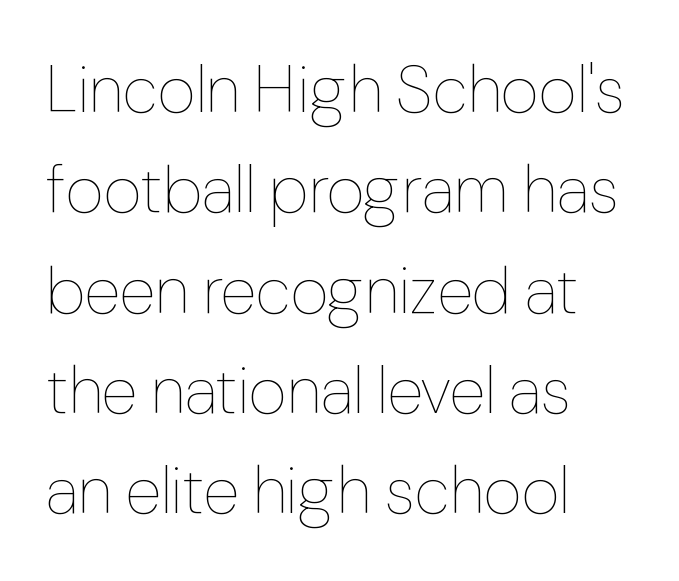
{"italic": "no", "bold": "no", "weight": "thin", "width": "normal", "stroke_contrast": "low", "x_height": "medium", "monospaced": "no", "underline": "no", "align": "left", "line_spacing": "normal", "line_spacing_ratio": 1.52, "letter_spacing": "normal", "letter_spacing_em": 0.0, "glyph_px": 66}
